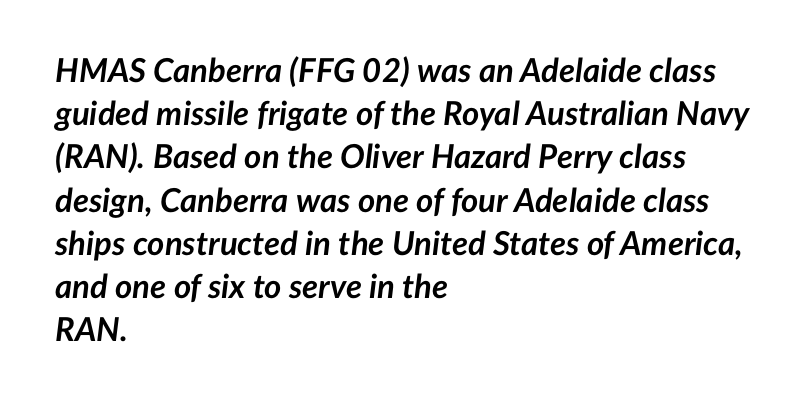
This sample has the flowing, uneven cadence of proportional lettering. Heft: maximum for text — a bold. A typesetter would mark this as italic. The paragraph shown leans on its left margin. The rows are spaced the way most documents space them. Honestly, the letter spacing is just normal — you wouldn't notice it.
